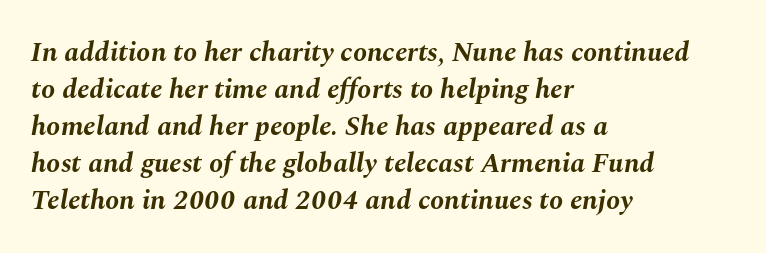
{"italic": "yes", "lean": "right", "slant_degrees": 10, "bold": "yes", "weight": "bold", "width": "normal", "stroke_contrast": "medium", "x_height": "medium", "monospaced": "no", "underline": "no", "align": "left", "line_spacing": "normal", "line_spacing_ratio": 1.32, "letter_spacing": "normal", "letter_spacing_em": 0.0, "glyph_px": 28}
